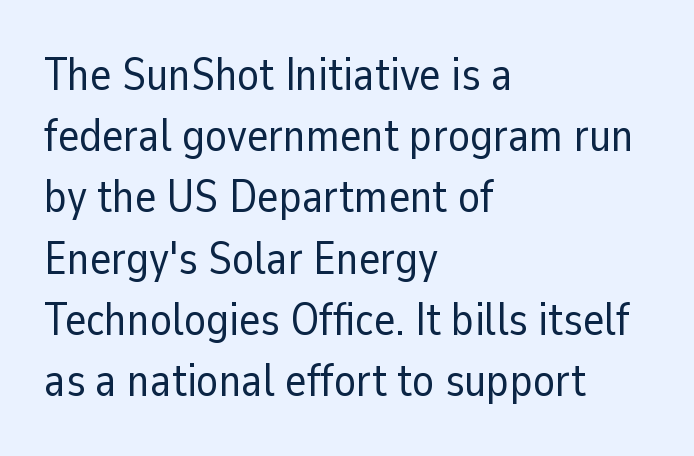
Q: Is the text bold? A: No.
Q: Is the text italic (slanted)? A: No, it is upright.
Q: Is the typeface a serif or a sans-serif typeface? A: Sans-serif.
Q: Is the text underlined? A: No.
Q: How is the paragraph aligned? A: Left-aligned.
Q: Is the spacing between letters normal or unusually wide? A: Normal.
Q: Is the spacing between lines tight, normal or loose? A: Normal.
Q: Width (condensed, normal, or wide)? A: Normal.
Q: Stroke contrast? A: Low.
Q: x-height? A: Medium.
Q: Monospaced? A: No.
